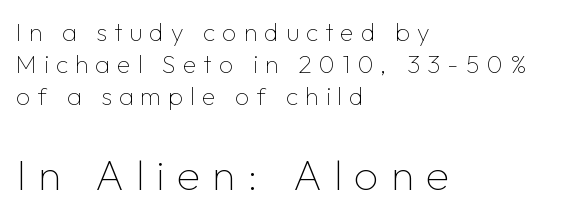
Q: Is the text bold? A: No.
Q: Is the text italic (slanted)? A: No, it is upright.
Q: Is the typeface a serif or a sans-serif typeface? A: Sans-serif.
Q: Is the text underlined? A: No.
Q: How is the paragraph aligned? A: Left-aligned.
Q: Is the spacing between letters normal or unusually wide? A: Unusually wide.
Q: Is the spacing between lines tight, normal or loose? A: Normal.
Q: Which block of text is set in a larger size, the first (top) or the second (bottom)? A: The second (bottom) one.
Q: Width (condensed, normal, or wide)? A: Normal.
Q: Stroke contrast? A: Low.
Q: x-height? A: Medium.
Q: Monospaced? A: No.
